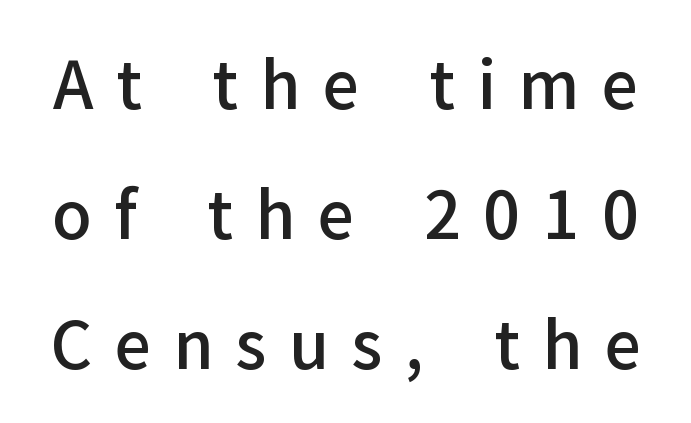
Does the lettering tilt? It doesn't — this is upright. The horizontal fit of the characters is loose and conspicuously gappy. Whoever set this chose breathing room over compactness in the vertical rhythm. A typesetter would call this proportional, since set widths differ per character. Does the type have serifs? No, each stem ends abruptly. Typographic density is moderately raised because the face is semibold.
